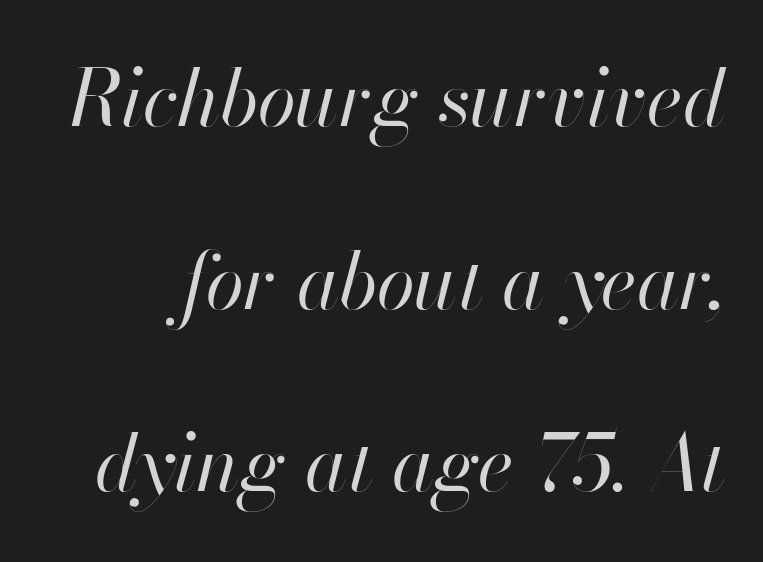
{"italic": "yes", "lean": "right", "slant_degrees": 13, "bold": "no", "weight": "regular", "width": "normal", "stroke_contrast": "high", "x_height": "small", "monospaced": "no", "underline": "no", "line_spacing": "loose", "line_spacing_ratio": 2.34, "letter_spacing": "normal", "letter_spacing_em": 0.0, "glyph_px": 78}
